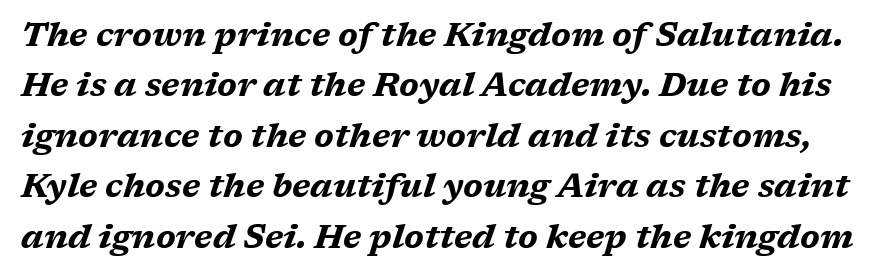
The image shows 33 px bold, wide type, italic (leaning right); set normal line spacing (1.53x), normal letter spacing, not underlined; medium stroke contrast and a medium x-height.
